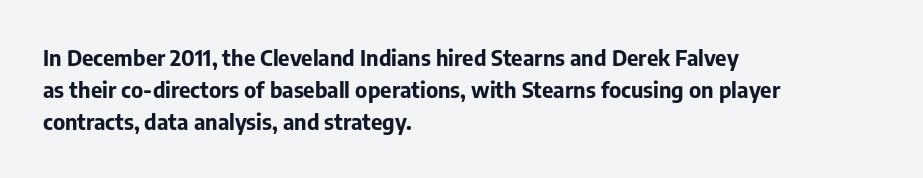
{"italic": "no", "bold": "yes", "underline": "no", "align": "left", "line_spacing": "normal", "line_spacing_ratio": 1.45, "letter_spacing": "normal", "letter_spacing_em": 0.0, "glyph_px": 22}
